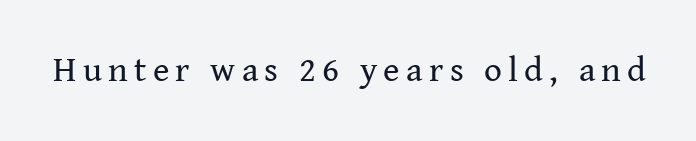
{"serif": "yes", "italic": "no", "bold": "no", "weight": "regular", "width": "normal", "stroke_contrast": "medium", "x_height": "medium", "monospaced": "no", "underline": "no", "glyph_px": 35}
